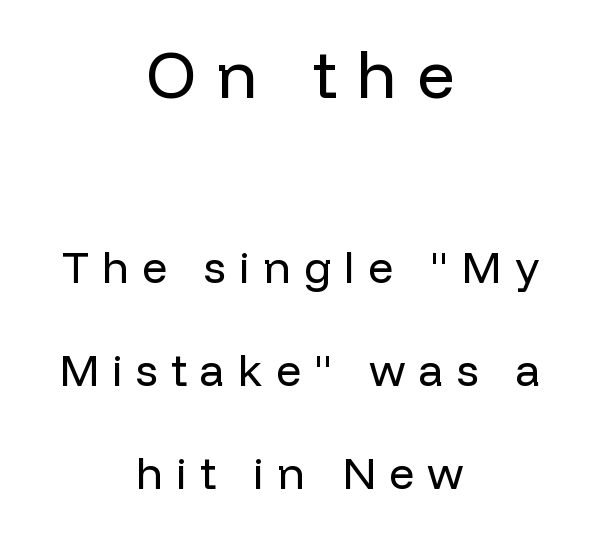
{"serif": "no", "italic": "no", "bold": "no", "weight": "regular", "width": "normal", "stroke_contrast": "low", "x_height": "medium", "monospaced": "no", "underline": "no", "align": "center", "line_spacing": "loose", "line_spacing_ratio": 2.34, "letter_spacing": "wide", "letter_spacing_em": 0.3, "larger_block": "first", "size_ratio": 1.5, "glyph_px": 66}
